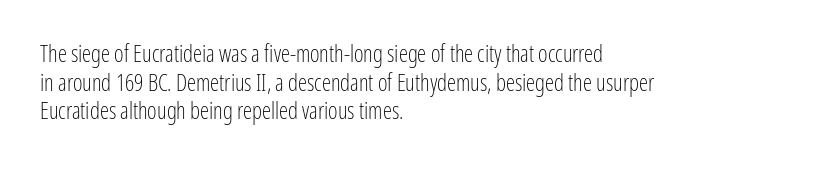
The image shows 23 px text type, upright; set left-aligned, line spacing 1.24x, normal letter spacing, not underlined.
